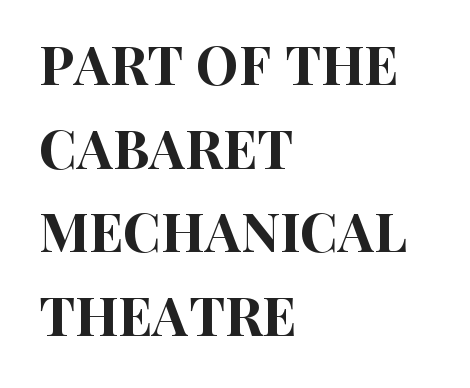
You could not count columns in this text — the font is proportionally spaced. Vertical spacing — default. The ragged edge is on the right, which tells us the setting is flush left. Look at the bottom of the vertical strokes: they stop flat, with no serifs. Spacing between characters is what you'd get straight out of the box. Posture: vertical.
